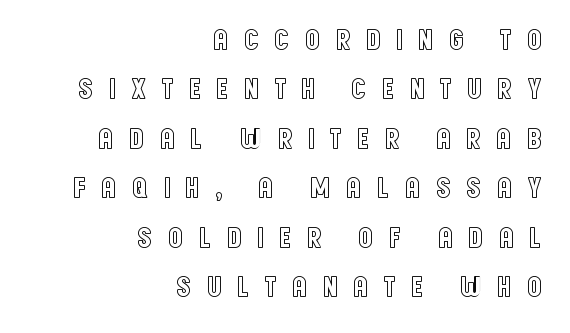
The image shows 30 px condensed type, upright; set right-aligned, normal line spacing (1.65x), unusually wide letter spacing (+0.48 em), not underlined; a large x-height.
